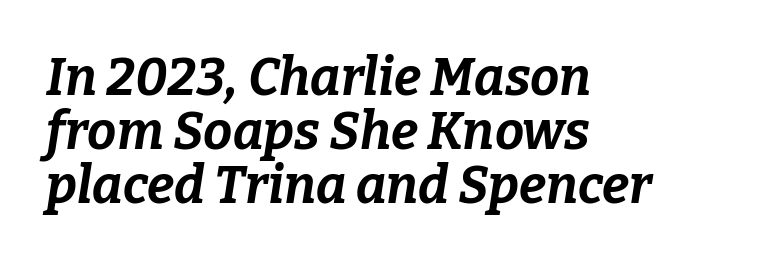
The image shows 52 px bold type, italic (leaning right); set left-aligned, tight line spacing (1.04x), normal letter spacing, not underlined; low stroke contrast and a medium x-height.
